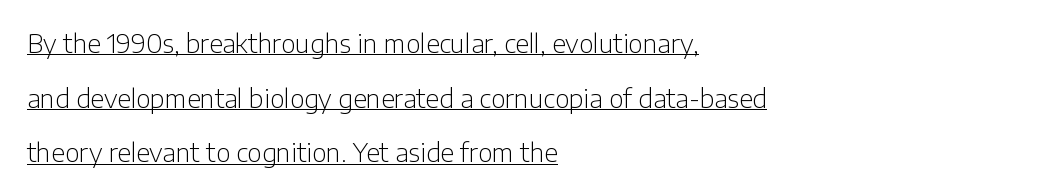
{"italic": "no", "bold": "no", "underline": "yes", "align": "left", "line_spacing": "loose", "line_spacing_ratio": 2.19, "letter_spacing": "normal", "letter_spacing_em": 0.0, "glyph_px": 25}
